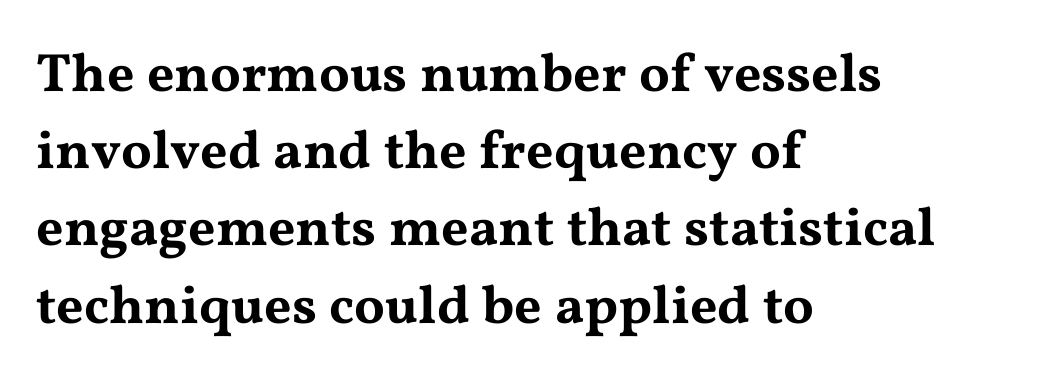
Look at the bottom of the vertical strokes: they flare into serifs here. Note the varied advance widths — an 'i' is clearly narrower than an 'm'. Between one letter and the next there's only the usual sliver of space. This is the regular roman posture of the typeface. The strip under each line holds only bare page. Interline gaps are of average width in this sample.
